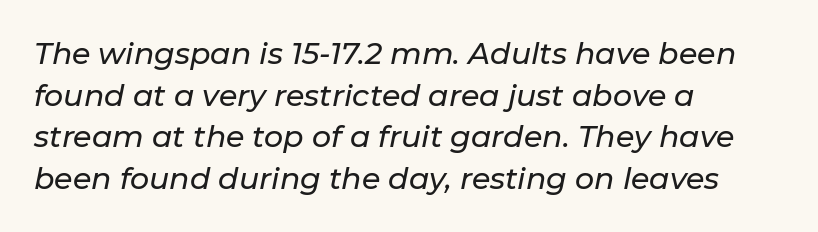
Q: Is the text italic (slanted)? A: Yes, it leans right by about 11 degrees.
Q: Is the text underlined? A: No.
Q: How is the paragraph aligned? A: Left-aligned.
Q: Is the spacing between letters normal or unusually wide? A: Normal.
Q: Is the spacing between lines tight, normal or loose? A: Normal.
Q: Width (condensed, normal, or wide)? A: Normal.
Q: Stroke contrast? A: Low.
Q: x-height? A: Medium.
Q: Monospaced? A: No.
